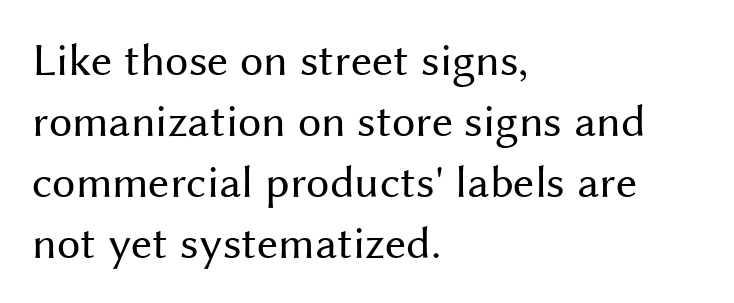
The passage shown stacks its lines at a standard gap. The gap between lines stays unmarked. Is the block centered? No — it sits flush against the left margin. A typesetter would label this face a sans. Tall strokes in this sample are plumb rather than angled.
